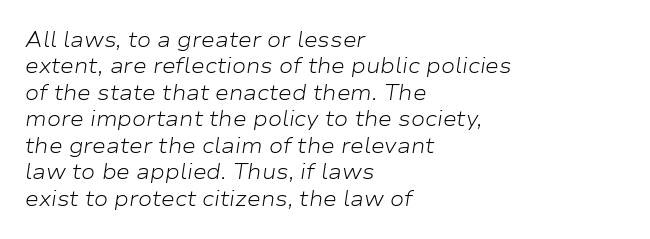
The image shows 21 px text type, italic (leaning right); set left-aligned, normal line spacing (1.26x), normal letter spacing, not underlined.
